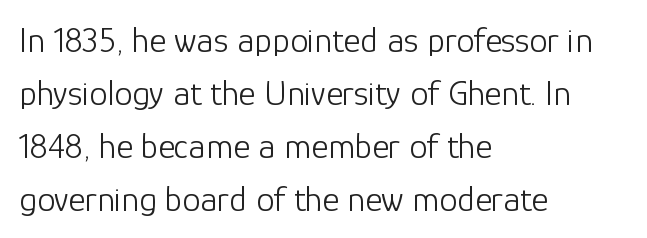
{"serif": "no", "italic": "no", "bold": "no", "weight": "light", "width": "normal", "stroke_contrast": "low", "x_height": "medium", "monospaced": "no", "underline": "no", "align": "left", "line_spacing": "normal", "line_spacing_ratio": 1.47, "letter_spacing": "normal", "letter_spacing_em": 0.0, "glyph_px": 36}
